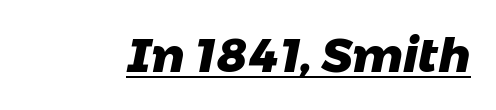
{"serif": "no", "bold": "yes", "weight": "heavy", "width": "normal", "stroke_contrast": "low", "x_height": "medium", "monospaced": "no", "underline": "yes", "letter_spacing": "normal", "letter_spacing_em": 0.0, "glyph_px": 47}
